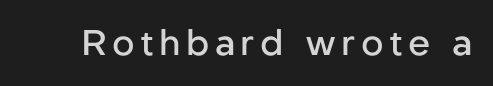
The image shows 35 px semibold sans-serif type, upright; set not underlined; low stroke contrast and a medium x-height.
